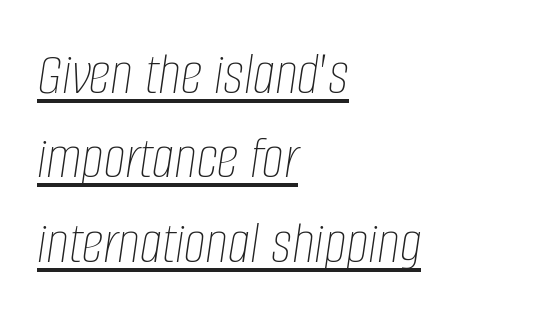
{"italic": "yes", "lean": "right", "slant_degrees": 8, "bold": "no", "weight": "thin", "width": "condensed", "stroke_contrast": "low", "x_height": "large", "monospaced": "no", "underline": "yes", "align": "left", "line_spacing": "normal", "line_spacing_ratio": 1.36, "letter_spacing": "normal", "letter_spacing_em": 0.0, "glyph_px": 62}
